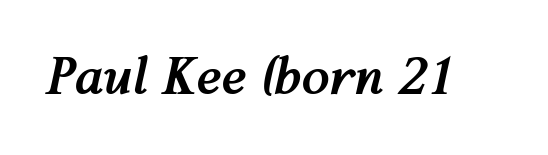
{"italic": "yes", "lean": "right", "slant_degrees": 12, "bold": "yes", "weight": "semibold", "width": "normal", "stroke_contrast": "medium", "x_height": "medium", "monospaced": "no", "underline": "no", "letter_spacing": "normal", "letter_spacing_em": 0.0, "glyph_px": 51}
